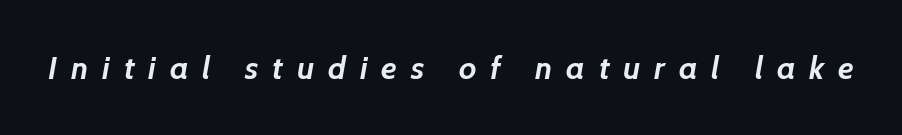
Q: Is the text bold? A: Yes.
Q: Is the typeface a serif or a sans-serif typeface? A: Sans-serif.
Q: Is the text underlined? A: No.
Q: Is the spacing between letters normal or unusually wide? A: Unusually wide.
Q: Width (condensed, normal, or wide)? A: Normal.
Q: Stroke contrast? A: Low.
Q: x-height? A: Medium.
Q: Monospaced? A: No.
